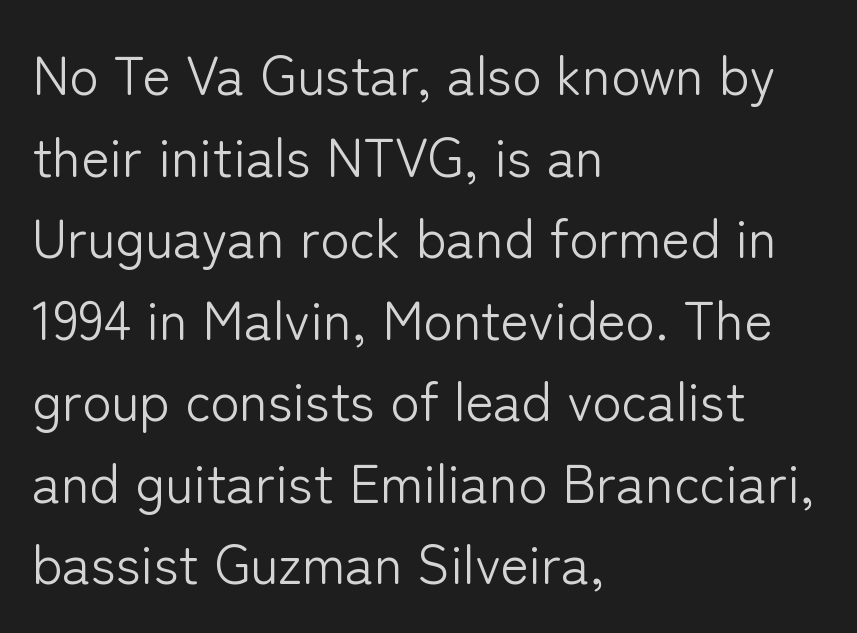
{"serif": "no", "italic": "no", "bold": "no", "weight": "light", "width": "normal", "stroke_contrast": "low", "x_height": "medium", "monospaced": "no", "underline": "no", "align": "left", "line_spacing": "normal", "line_spacing_ratio": 1.51, "letter_spacing": "normal", "letter_spacing_em": 0.0, "glyph_px": 54}
